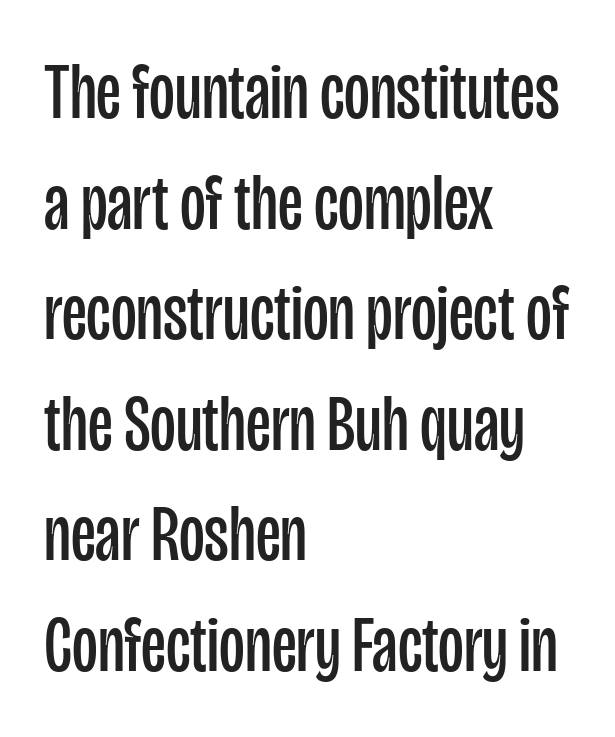
The image shows 79 px regular-weight, condensed sans-serif type, upright; set left-aligned, normal line spacing (1.4x), normal letter spacing, not underlined; low stroke contrast and a large x-height.
